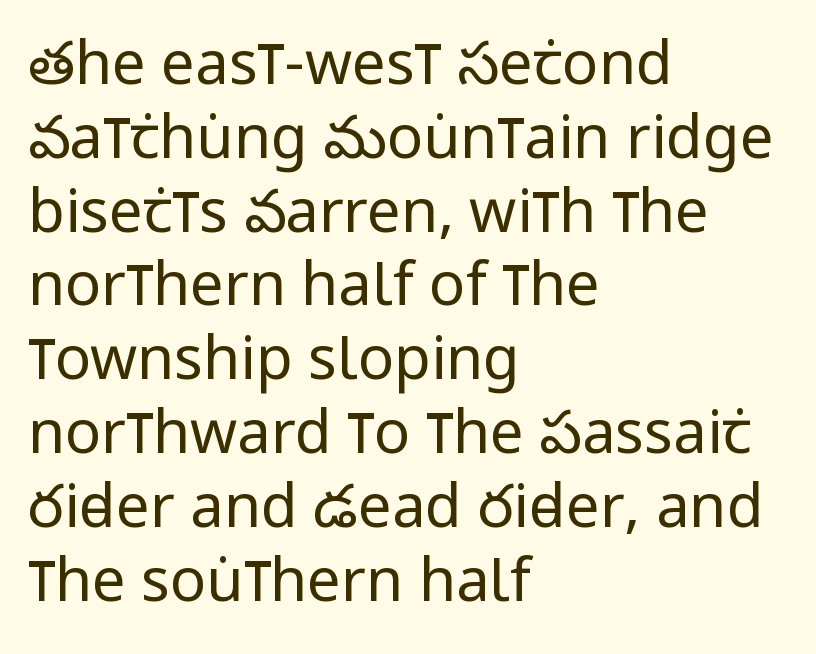
Q: Is the text bold? A: No.
Q: Is the text italic (slanted)? A: No, it is upright.
Q: Is the typeface a serif or a sans-serif typeface? A: Sans-serif.
Q: Is the text underlined? A: No.
Q: How is the paragraph aligned? A: Left-aligned.
Q: Is the spacing between letters normal or unusually wide? A: Normal.
Q: Width (condensed, normal, or wide)? A: Condensed.
Q: Stroke contrast? A: Low.
Q: x-height? A: Large.
Q: Monospaced? A: No.
